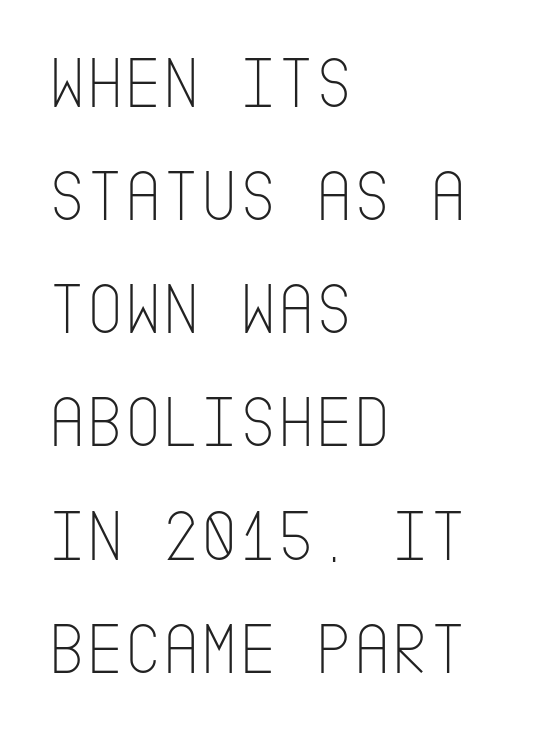
{"serif": "no", "italic": "no", "bold": "no", "weight": "thin", "width": "condensed", "stroke_contrast": "low", "x_height": "large", "underline": "no", "align": "left", "line_spacing": "normal", "line_spacing_ratio": 1.55, "letter_spacing": "normal", "letter_spacing_em": 0.0, "glyph_px": 73}
